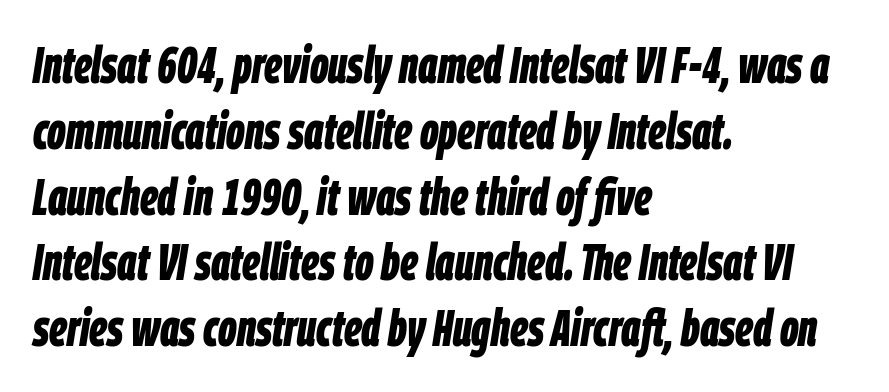
The image shows 51 px bold, condensed type, italic (leaning right); set left-aligned, normal line spacing (1.29x), normal letter spacing, not underlined; low stroke contrast and a large x-height.
